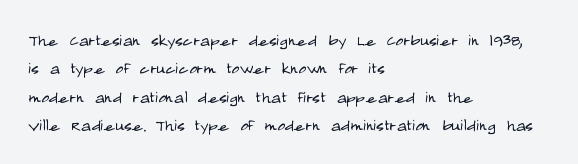
Evenly set lines give the paragraph a standard silhouette. Students, note that the glyphs here touch the page at normal intervals. In terms of posture, this sample is upright. Typeset ragged right — the left edge is the straight one.
